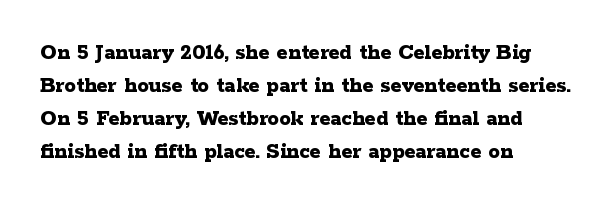
{"italic": "no", "bold": "yes", "underline": "no", "align": "left", "line_spacing": "normal", "line_spacing_ratio": 1.43, "letter_spacing": "normal", "letter_spacing_em": 0.0, "glyph_px": 23}
